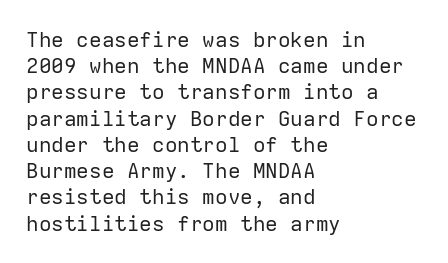
The image shows 21 px text type, upright; set left-aligned, normal line spacing (1.25x), normal letter spacing, not underlined.
